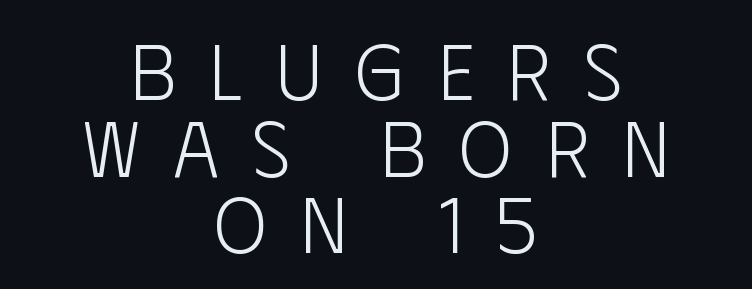
{"serif": "no", "italic": "no", "bold": "no", "weight": "light", "width": "condensed", "stroke_contrast": "low", "x_height": "large", "monospaced": "no", "underline": "no", "align": "center", "line_spacing": "tight", "line_spacing_ratio": 0.97, "letter_spacing": "wide", "letter_spacing_em": 0.43, "glyph_px": 79}
